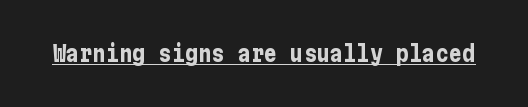
The face used here is rendered with its standard letterfit. These lines were composed using upright roman letters. Strokes here are thick enough to call this a true bold. Is there an underline? Yes — a line sits under the letters.
